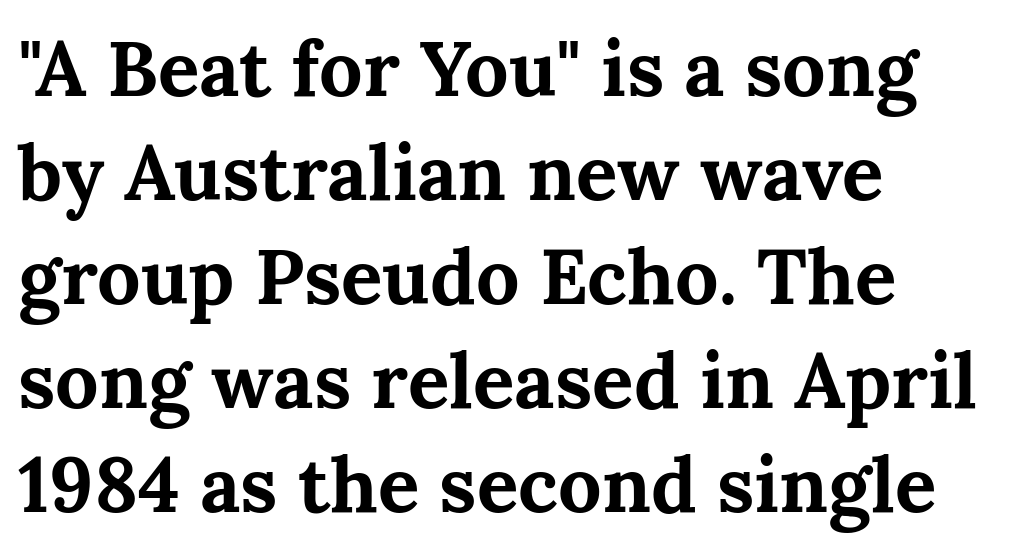
The image shows 77 px bold serif type, upright; set left-aligned, normal line spacing (1.35x), normal letter spacing, not underlined; medium stroke contrast and a medium x-height.
